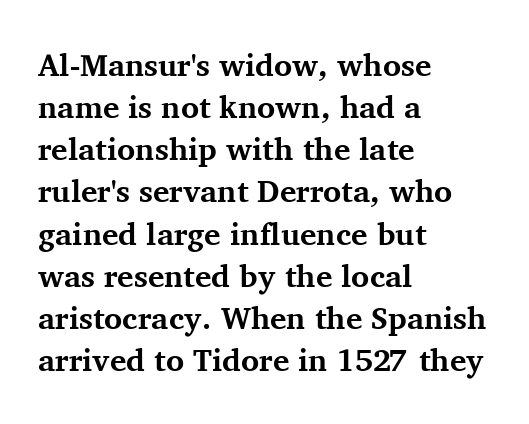
{"serif": "yes", "italic": "no", "bold": "yes", "weight": "bold", "width": "normal", "stroke_contrast": "medium", "x_height": "medium", "monospaced": "no", "underline": "no", "align": "left", "line_spacing": "normal", "line_spacing_ratio": 1.36, "letter_spacing": "normal", "letter_spacing_em": 0.0, "glyph_px": 31}
